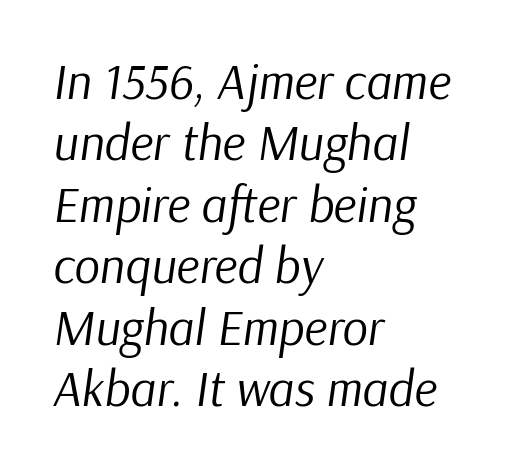
The face used here is proportionally spaced, like ordinary book or web type. Compared with ordinary roman type, these characters are visibly tilted. The letterforms sit shoulder to shoulder at normal distance. Check under the words: just untouched page. Bold? No — there's no thickening of the strokes. The lines in this sample share a left origin and differ only in where they stop.
